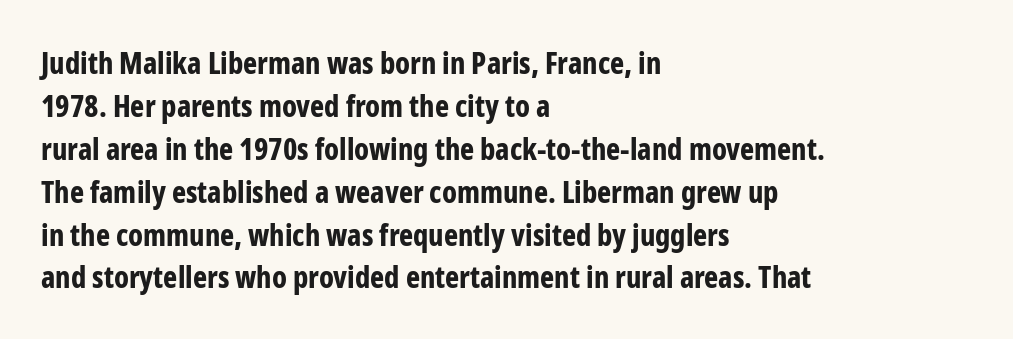
Q: Is the text bold? A: Yes.
Q: Is the text italic (slanted)? A: No, it is upright.
Q: Is the typeface a serif or a sans-serif typeface? A: Sans-serif.
Q: Is the text underlined? A: No.
Q: How is the paragraph aligned? A: Left-aligned.
Q: Is the spacing between letters normal or unusually wide? A: Normal.
Q: Is the spacing between lines tight, normal or loose? A: Normal.
Q: Width (condensed, normal, or wide)? A: Condensed.
Q: Stroke contrast? A: Low.
Q: x-height? A: Medium.
Q: Monospaced? A: No.
